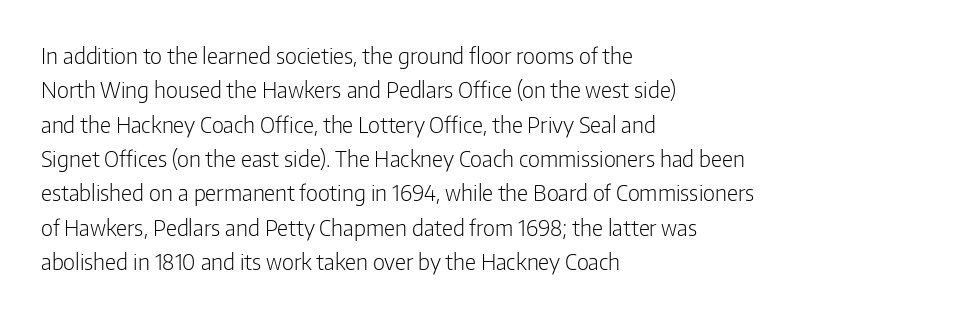
The image shows 22 px text type, upright; set left-aligned, normal line spacing (1.56x), normal letter spacing, not underlined.
